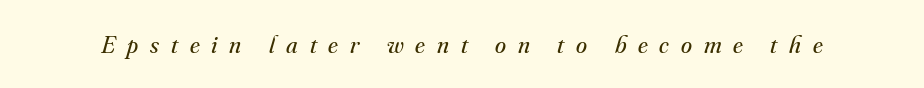
The image shows 25 px text type, italic (leaning right); set unusually wide letter spacing (+0.47 em), not underlined.
